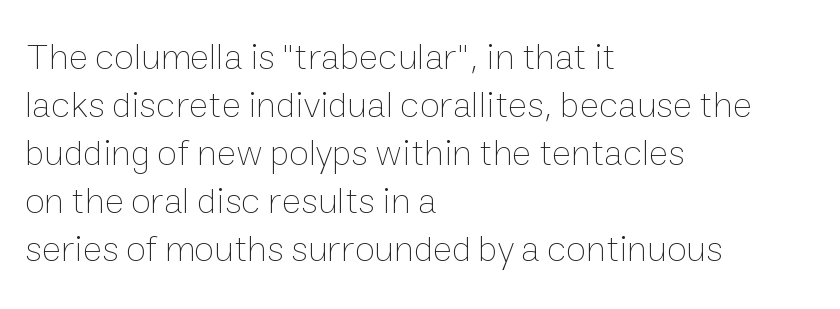
When letters stand straight like this, we call the style roman or upright. Successive baselines arrive at the customary interval. Compared with a centered layout, this one pins lines to the left instead. Each letter keeps its own natural width here, so spacing adapts to shape.
